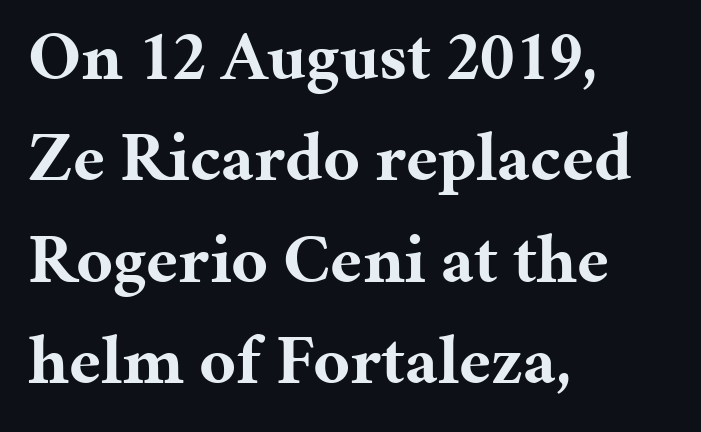
The image shows 70 px bold serif type, upright; set left-aligned, normal line spacing (1.45x), normal letter spacing, not underlined; medium stroke contrast and a medium x-height.
